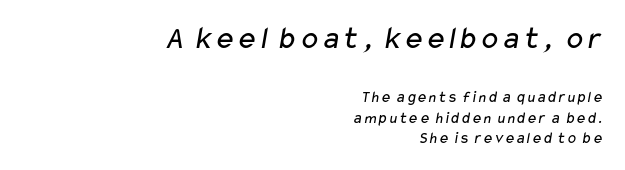
{"serif": "no", "bold": "no", "weight": "regular", "width": "wide", "stroke_contrast": "low", "x_height": "medium", "monospaced": "no", "underline": "no", "align": "right", "line_spacing": "normal", "line_spacing_ratio": 1.29, "letter_spacing": "normal", "letter_spacing_em": 0.0, "larger_block": "first", "size_ratio": 2.0, "glyph_px": 32}
